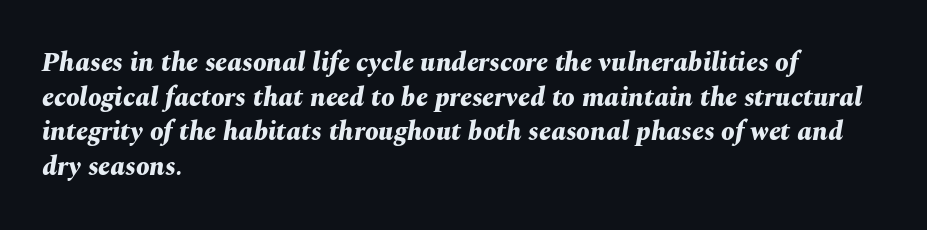
The image shows 27 px bold type, italic (leaning right); set left-aligned, normal line spacing (1.28x), normal letter spacing, not underlined.
